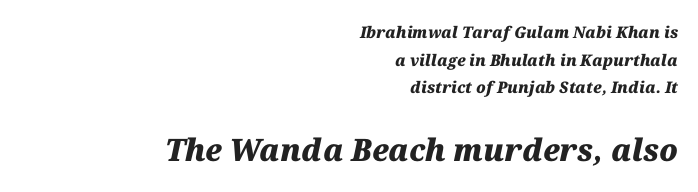
Q: Is the text bold? A: Yes.
Q: Is the text italic (slanted)? A: Yes, it leans right by about 12 degrees.
Q: Is the text underlined? A: No.
Q: How is the paragraph aligned? A: Right-aligned.
Q: Is the spacing between letters normal or unusually wide? A: Normal.
Q: Which block of text is set in a larger size, the first (top) or the second (bottom)? A: The second (bottom) one.
Q: Width (condensed, normal, or wide)? A: Normal.
Q: Stroke contrast? A: Medium.
Q: x-height? A: Medium.
Q: Monospaced? A: No.
